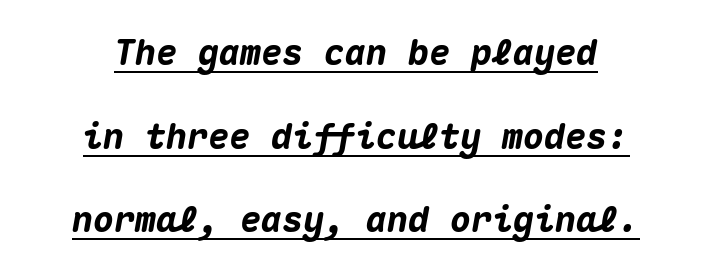
{"italic": "yes", "lean": "right", "slant_degrees": 10, "bold": "yes", "weight": "heavy", "width": "normal", "stroke_contrast": "medium", "x_height": "medium", "monospaced": "yes", "underline": "yes", "align": "center", "line_spacing": "loose", "line_spacing_ratio": 2.39, "letter_spacing": "normal", "letter_spacing_em": 0.0, "glyph_px": 35}
